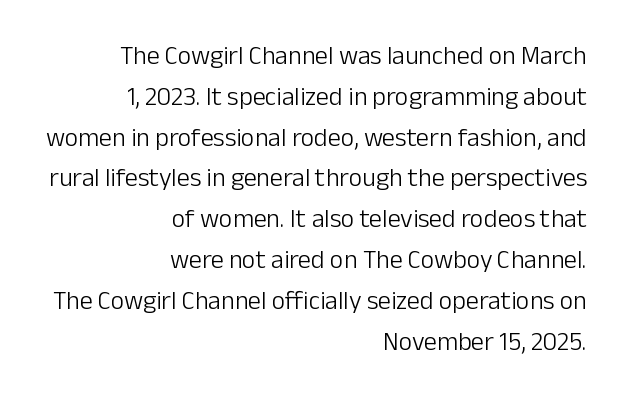
{"italic": "no", "bold": "no", "underline": "no", "align": "right", "line_spacing": "normal", "line_spacing_ratio": 1.57, "letter_spacing": "normal", "letter_spacing_em": 0.0, "glyph_px": 26}
